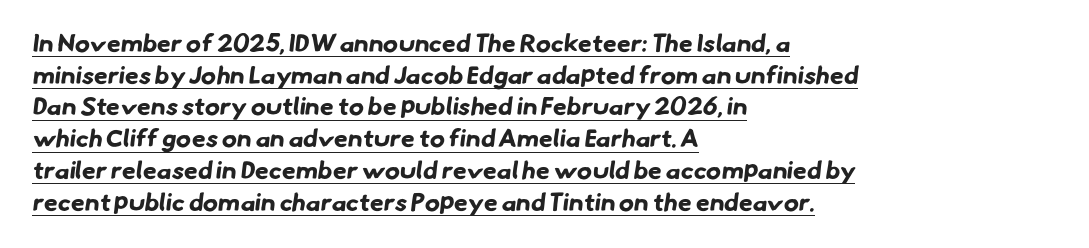
Q: Is the text bold? A: Yes.
Q: Is the text underlined? A: Yes.
Q: How is the paragraph aligned? A: Left-aligned.
Q: Is the spacing between letters normal or unusually wide? A: Normal.
Q: Is the spacing between lines tight, normal or loose? A: Normal.
